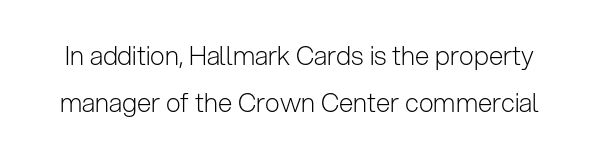
{"italic": "no", "bold": "no", "underline": "no", "line_spacing_ratio": 1.81, "letter_spacing": "normal", "letter_spacing_em": 0.0, "glyph_px": 26}
